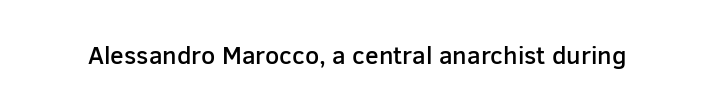
The letters stand upright; this is a roman face. Words appear dense and cohesive because spacing is normal. What weight is shown? A semibold, between regular and bold. The passage shown is not underscored anywhere.
